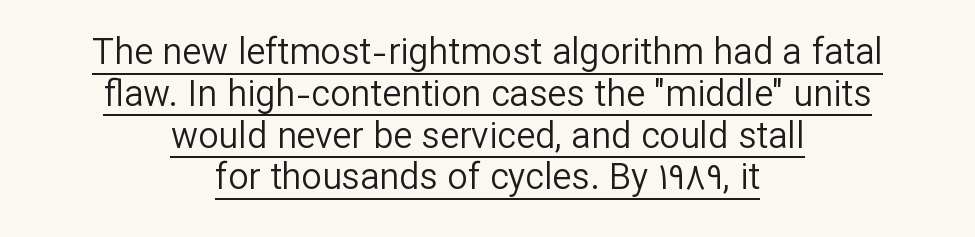
The compositor balanced each line on the midline. Caption: lettering with a line underneath. Standard letterfit; no display-style spreading of the glyphs. Font category for this specimen: sans-serif. The rendering uses natural spacing where letterforms have individual widths.
